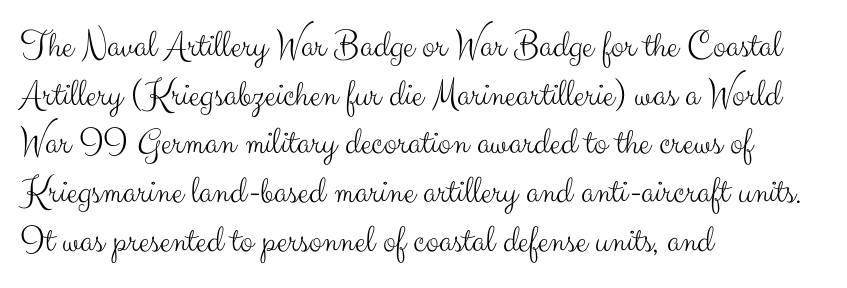
The image shows 39 px light sans-serif type; set left-aligned, normal line spacing (1.25x), normal letter spacing, not underlined; medium stroke contrast and a small x-height.
